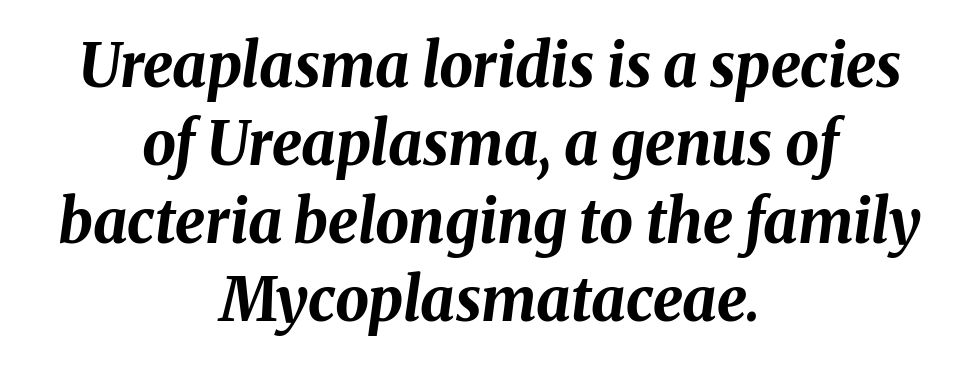
The image shows 60 px bold type, italic (leaning right); set centered, normal line spacing (1.3x), normal letter spacing, not underlined; medium stroke contrast and a medium x-height.
